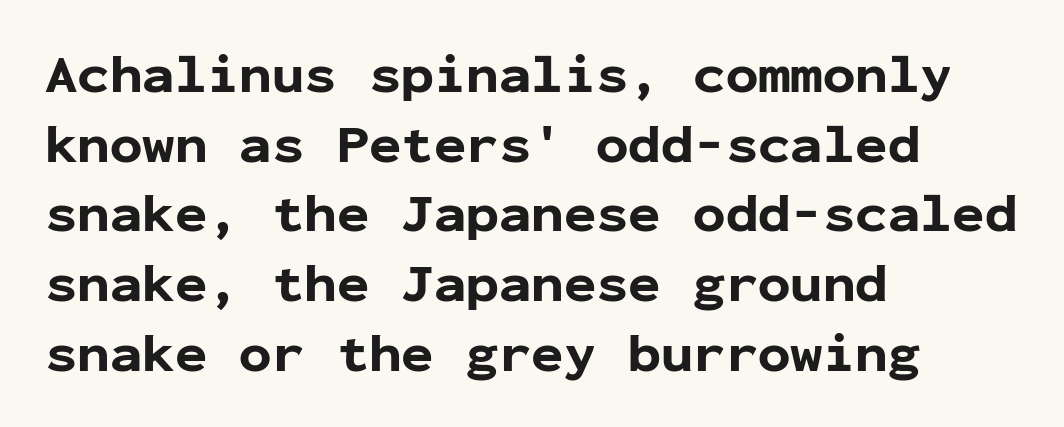
{"serif": "no", "italic": "no", "bold": "yes", "weight": "bold", "width": "normal", "stroke_contrast": "low", "x_height": "medium", "monospaced": "yes", "underline": "no", "align": "left", "line_spacing": "normal", "line_spacing_ratio": 1.29, "letter_spacing": "normal", "letter_spacing_em": 0.0, "glyph_px": 54}
